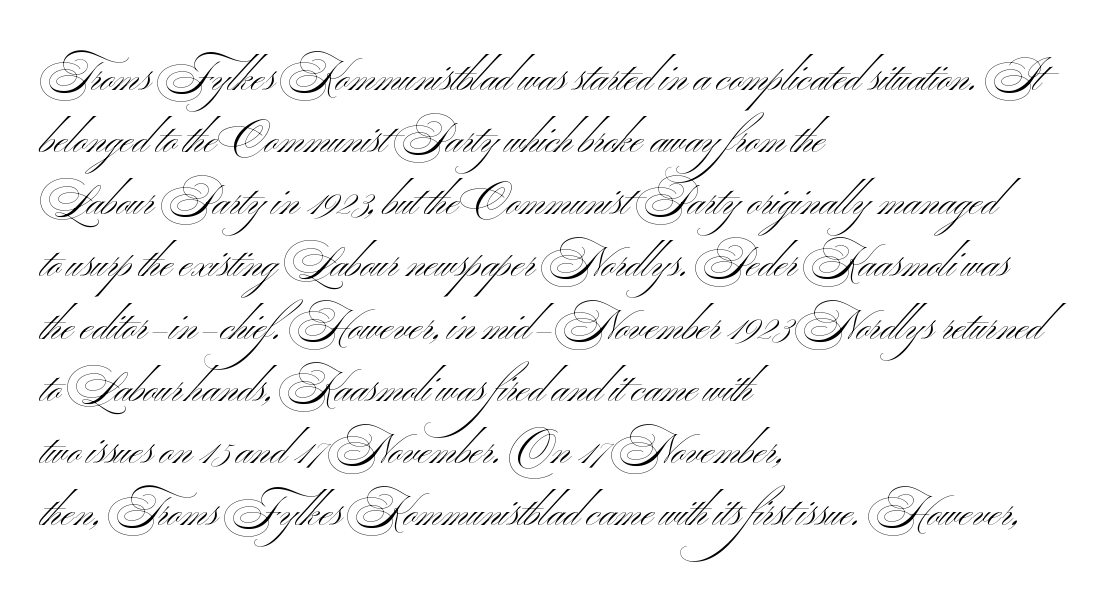
{"serif": "no", "bold": "no", "weight": "light", "width": "wide", "stroke_contrast": "medium", "x_height": "small", "monospaced": "no", "underline": "no", "align": "left", "line_spacing": "normal", "line_spacing_ratio": 1.48, "letter_spacing": "normal", "letter_spacing_em": 0.0, "glyph_px": 42}
